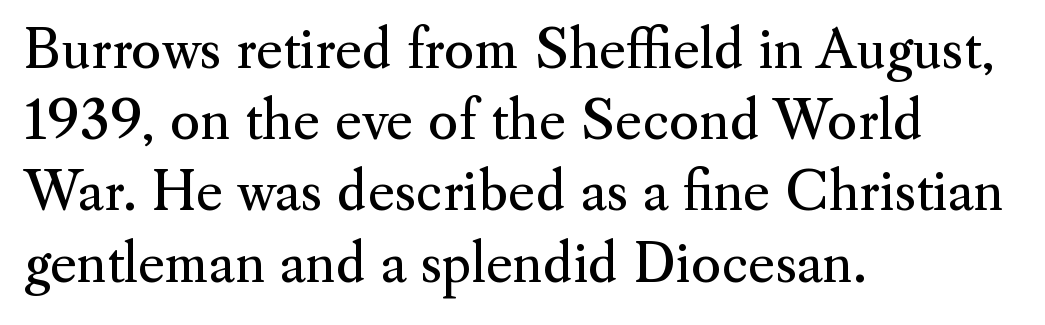
Q: Is the text bold? A: No.
Q: Is the text italic (slanted)? A: No, it is upright.
Q: Is the typeface a serif or a sans-serif typeface? A: Serif.
Q: Is the text underlined? A: No.
Q: How is the paragraph aligned? A: Left-aligned.
Q: Is the spacing between letters normal or unusually wide? A: Normal.
Q: Is the spacing between lines tight, normal or loose? A: Normal.
Q: Width (condensed, normal, or wide)? A: Normal.
Q: Stroke contrast? A: Medium.
Q: x-height? A: Small.
Q: Monospaced? A: No.
